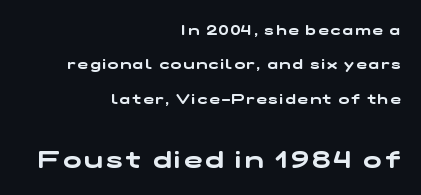
{"underline": "no", "align": "right", "line_spacing": "loose", "line_spacing_ratio": 2.46, "larger_block": "second", "size_ratio": 1.71, "glyph_px": 24}
